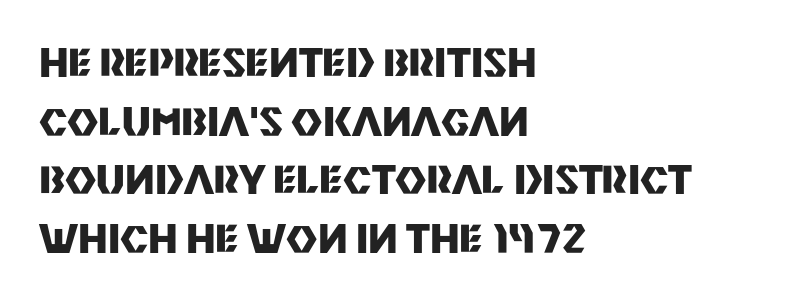
{"serif": "no", "italic": "no", "bold": "yes", "weight": "heavy", "width": "normal", "stroke_contrast": "medium", "x_height": "large", "monospaced": "no", "underline": "no", "align": "left", "line_spacing": "normal", "line_spacing_ratio": 1.54, "letter_spacing": "normal", "letter_spacing_em": 0.0, "glyph_px": 38}
